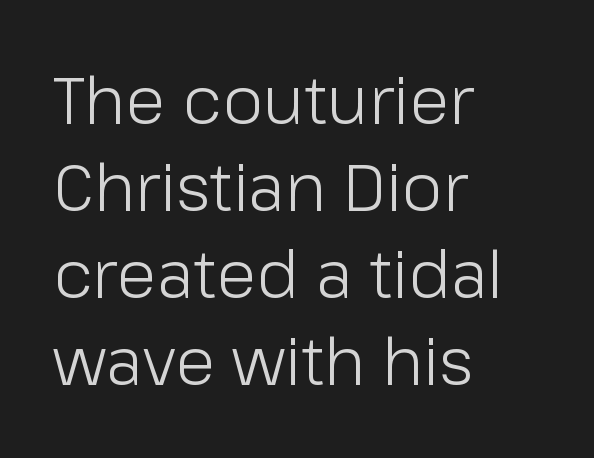
Upright lettering throughout. This rendering employs a face without finishing strokes, i.e., a sans-serif. No word sits above an underline. The setting favours the left margin, as ordinary paragraphs usually do. The passage shown is typed in a proportional face where columns would drift.
